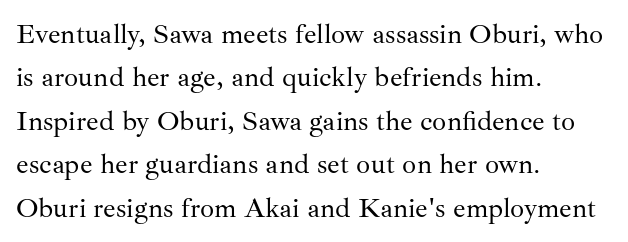
Q: Is the text bold? A: No.
Q: Is the text italic (slanted)? A: No, it is upright.
Q: Is the typeface a serif or a sans-serif typeface? A: Serif.
Q: Is the text underlined? A: No.
Q: How is the paragraph aligned? A: Left-aligned.
Q: Is the spacing between letters normal or unusually wide? A: Normal.
Q: Is the spacing between lines tight, normal or loose? A: Normal.
Q: Width (condensed, normal, or wide)? A: Normal.
Q: Stroke contrast? A: Medium.
Q: x-height? A: Small.
Q: Monospaced? A: No.
